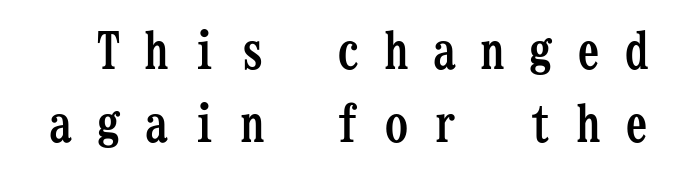
{"serif": "yes", "italic": "no", "bold": "yes", "weight": "semibold", "width": "condensed", "stroke_contrast": "low", "x_height": "medium", "monospaced": "yes", "underline": "no", "line_spacing": "normal", "line_spacing_ratio": 1.46, "letter_spacing": "wide", "letter_spacing_em": 0.46, "glyph_px": 50}
